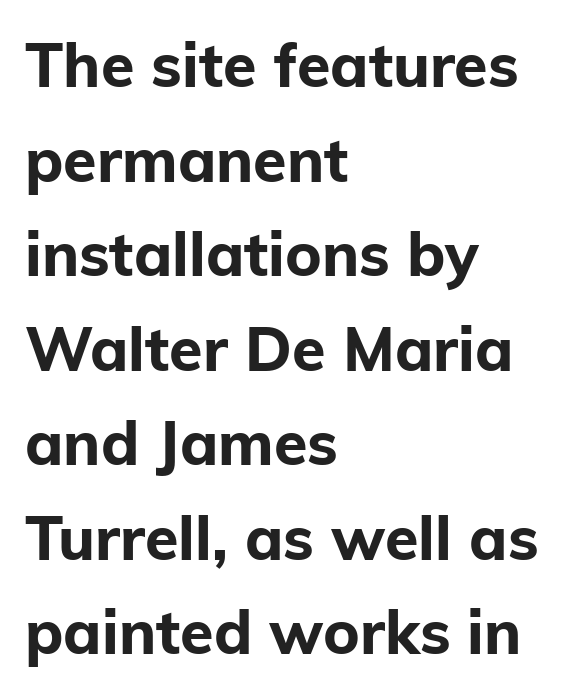
Q: Is the text bold? A: Yes.
Q: Is the text italic (slanted)? A: No, it is upright.
Q: Is the typeface a serif or a sans-serif typeface? A: Sans-serif.
Q: Is the text underlined? A: No.
Q: How is the paragraph aligned? A: Left-aligned.
Q: Is the spacing between letters normal or unusually wide? A: Normal.
Q: Is the spacing between lines tight, normal or loose? A: Normal.
Q: Width (condensed, normal, or wide)? A: Normal.
Q: Stroke contrast? A: Low.
Q: x-height? A: Medium.
Q: Monospaced? A: No.
